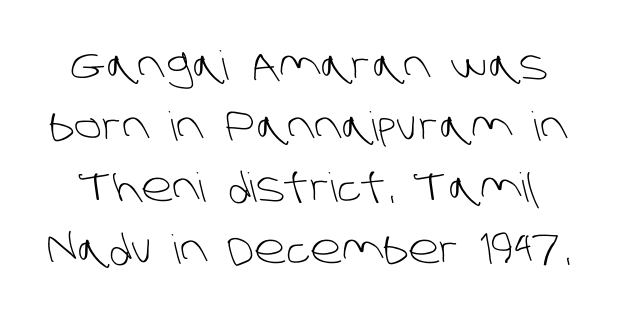
The image shows 40 px light sans-serif type; set normal line spacing (1.53x), normal letter spacing, not underlined; low stroke contrast and a large x-height.
